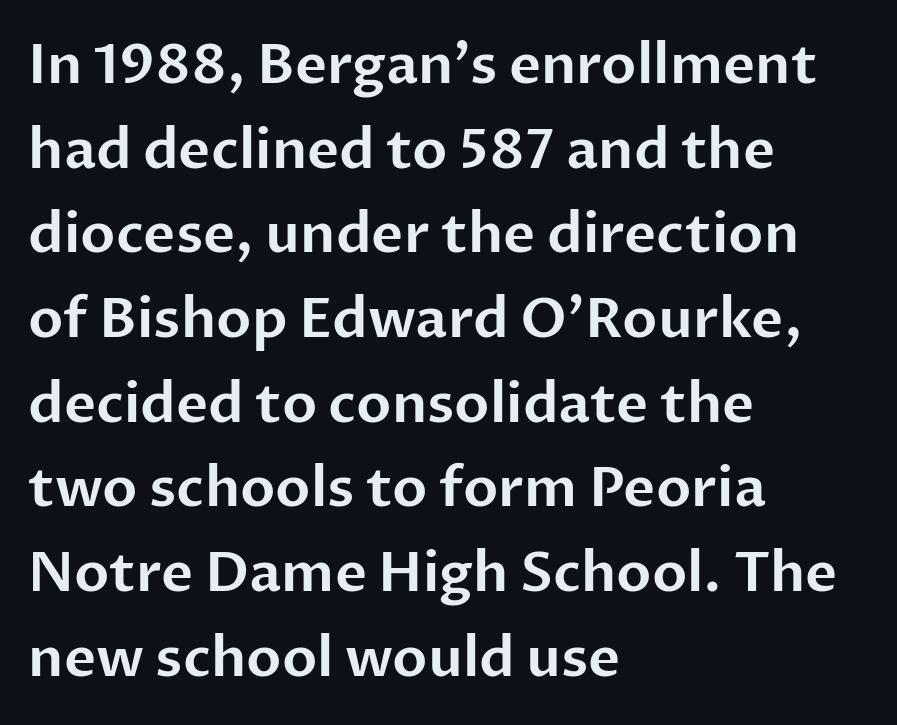
{"serif": "no", "italic": "no", "width": "normal", "stroke_contrast": "low", "x_height": "medium", "monospaced": "no", "underline": "no", "align": "left", "line_spacing": "normal", "line_spacing_ratio": 1.54, "letter_spacing": "normal", "letter_spacing_em": 0.0, "glyph_px": 55}
